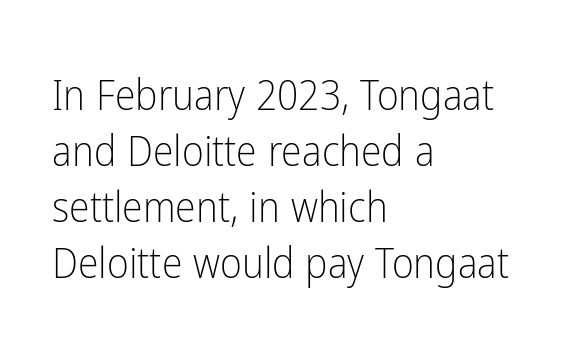
These lines are rendered in a variable-pitch font. These lines are set flush left with a ragged right edge. A light-to-regular cut is what we see here. Each word holds together tightly as a unit, with standard inter-letter gaps. A typesetter would mark this as roman, not italic.
